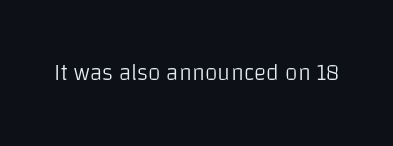
The image shows 23 px text type, upright; set normal letter spacing, not underlined.
